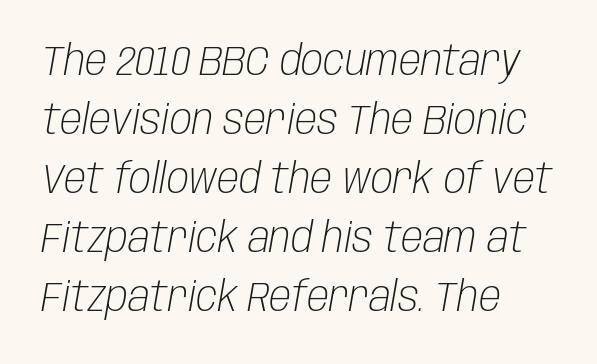
Letters have the restrained weight of plain body copy at most. Left-aligned paragraph, ragged on the right. You could not count columns in this text — the font is proportionally spaced. Here the glyphs are tracked normally, forming tight word shapes.
